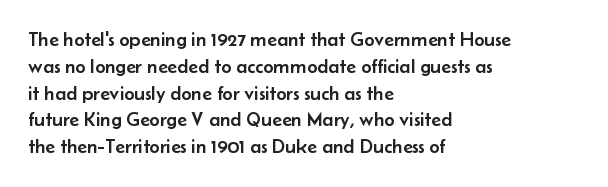
The image shows 20 px text type, upright; set left-aligned, normal line spacing (1.34x), normal letter spacing, not underlined.
